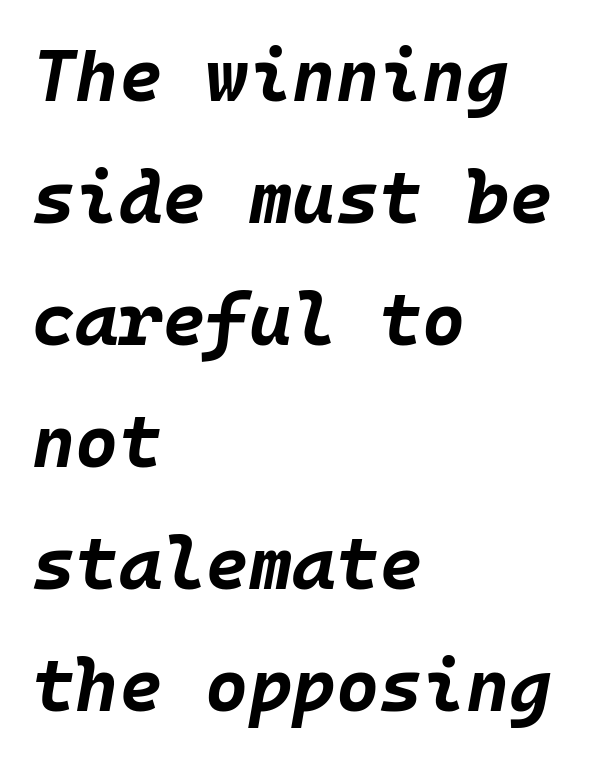
Slant detected: the letters are inclined. The typesetting leans heavy: a genuine bold. Underline: absent. The face used here is monospaced, like something from a code editor. The typesetter chose a ragged-right arrangement here. The space between consecutive lines is moderate.
